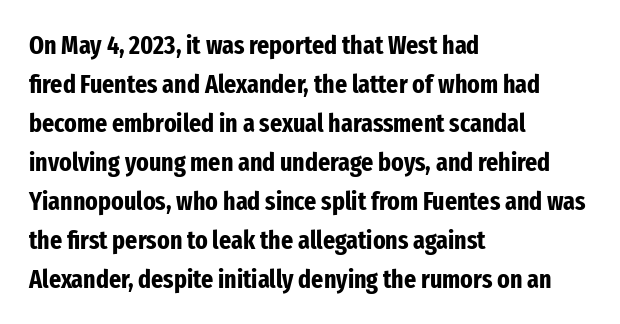
Successive baselines arrive at the customary interval. Nope, not italic — everything's standing straight. Stroke thickness is high; the sample reads as a true bold. Line starts are locked; line ends wander. Clear beneath every line of the passage. The line texture is even and compact thanks to regular tracking.
